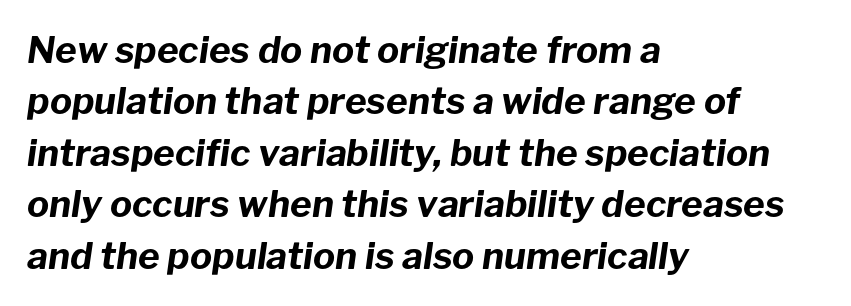
{"italic": "yes", "lean": "right", "slant_degrees": 8, "bold": "yes", "weight": "bold", "width": "normal", "stroke_contrast": "low", "x_height": "medium", "monospaced": "no", "underline": "no", "align": "left", "line_spacing": "normal", "line_spacing_ratio": 1.39, "letter_spacing": "normal", "letter_spacing_em": 0.0, "glyph_px": 37}
